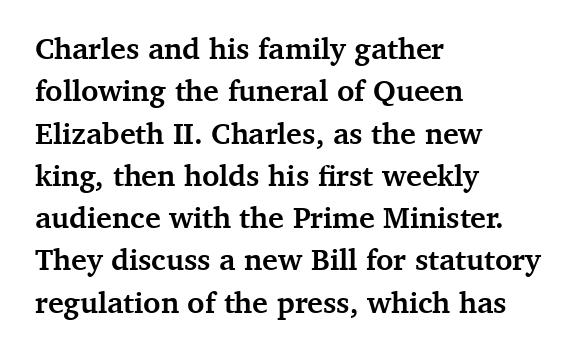
{"serif": "yes", "italic": "no", "bold": "yes", "weight": "semibold", "width": "normal", "stroke_contrast": "medium", "x_height": "medium", "monospaced": "no", "underline": "no", "align": "left", "line_spacing": "normal", "line_spacing_ratio": 1.41, "letter_spacing": "normal", "letter_spacing_em": 0.0, "glyph_px": 30}
